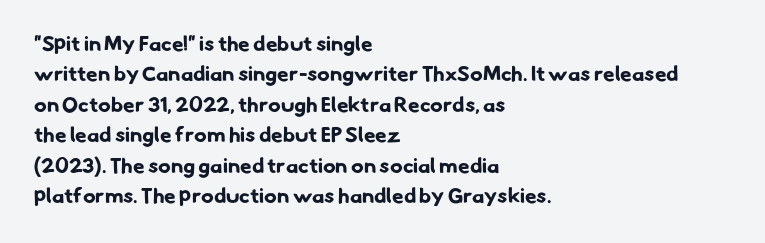
The image shows 21 px bold type; set left-aligned, normal line spacing (1.45x), normal letter spacing, not underlined.
